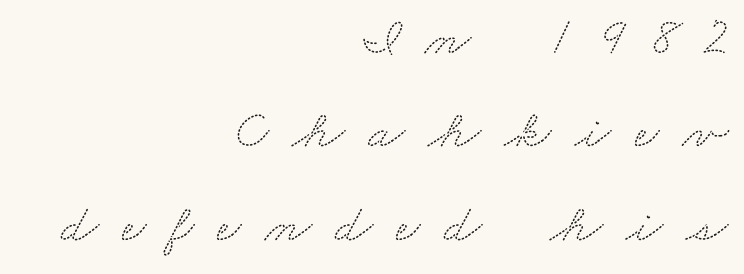
Note the varied advance widths — an 'i' is clearly narrower than an 'm'. Bare-footed words on every line. The compositor pushed each line to the right boundary. Glyph-to-glyph distance is far greater than everyday printed text. Unlike a clean sans, this face finishes its strokes with serifs.
